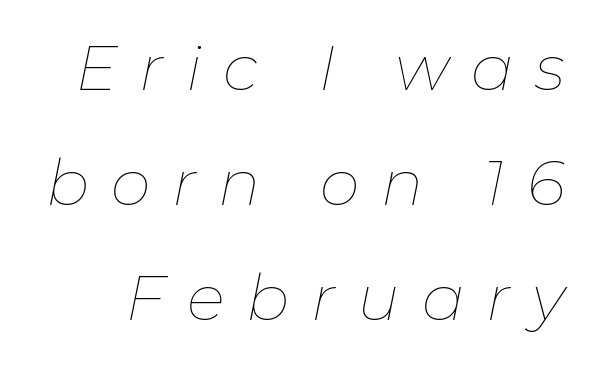
The image shows 64 px thin type, italic (leaning right); set line spacing 1.8x, unusually wide letter spacing (+0.34 em), not underlined; low stroke contrast and a medium x-height.
